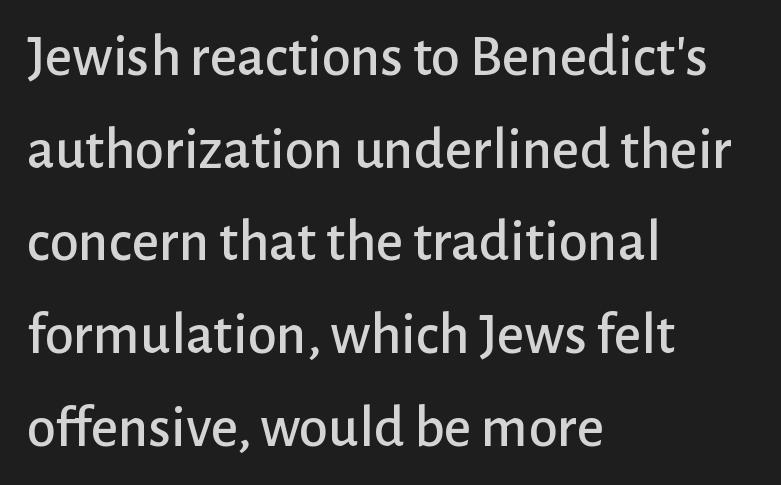
The image shows 59 px sans-serif type, upright; set left-aligned, normal line spacing (1.57x), normal letter spacing, not underlined; low stroke contrast and a medium x-height.
